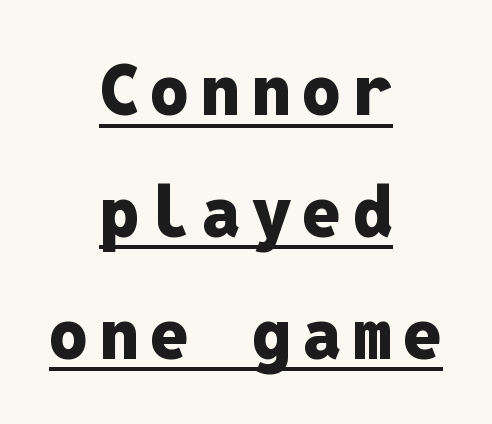
Q: Is the text bold? A: Yes.
Q: Is the text italic (slanted)? A: No, it is upright.
Q: Is the typeface a serif or a sans-serif typeface? A: Sans-serif.
Q: Is the text underlined? A: Yes.
Q: How is the paragraph aligned? A: Centered.
Q: Width (condensed, normal, or wide)? A: Normal.
Q: Stroke contrast? A: Low.
Q: x-height? A: Medium.
Q: Monospaced? A: Yes.
